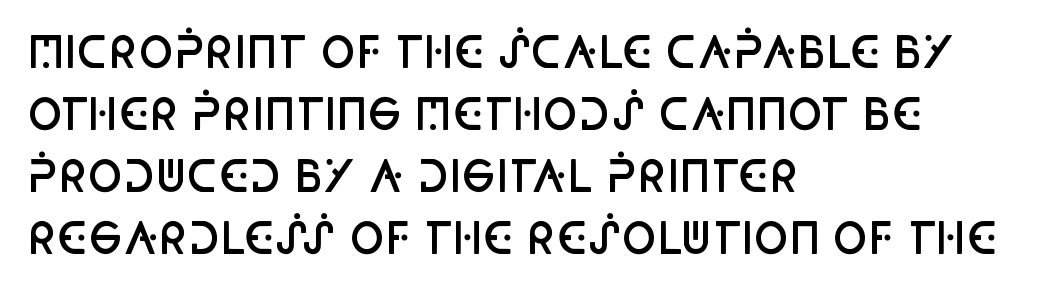
The image shows 42 px semibold, condensed sans-serif type, upright; set left-aligned, normal line spacing (1.48x), normal letter spacing, not underlined; low stroke contrast and a large x-height.
